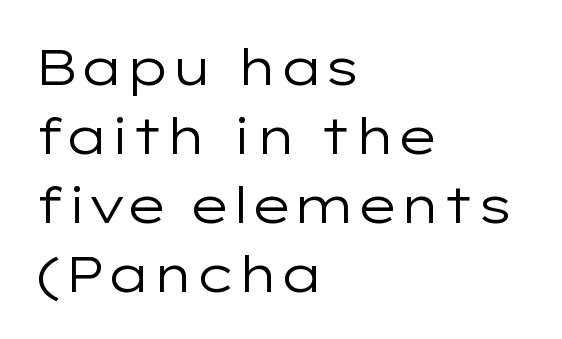
Q: Is the text bold? A: No.
Q: Is the text italic (slanted)? A: No, it is upright.
Q: Is the typeface a serif or a sans-serif typeface? A: Sans-serif.
Q: Is the text underlined? A: No.
Q: How is the paragraph aligned? A: Left-aligned.
Q: Is the spacing between letters normal or unusually wide? A: Normal.
Q: Is the spacing between lines tight, normal or loose? A: Normal.
Q: Width (condensed, normal, or wide)? A: Wide.
Q: Stroke contrast? A: Low.
Q: x-height? A: Medium.
Q: Monospaced? A: No.
